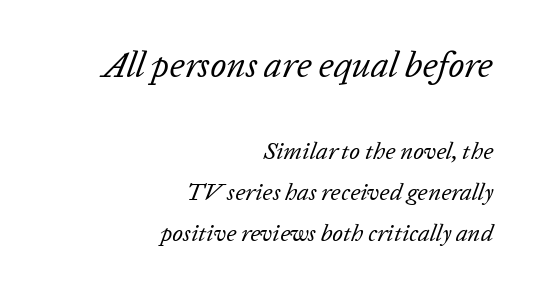
Q: Is the text bold? A: No.
Q: Is the text italic (slanted)? A: Yes, it leans right by about 20 degrees.
Q: Is the text underlined? A: No.
Q: How is the paragraph aligned? A: Right-aligned.
Q: Is the spacing between letters normal or unusually wide? A: Normal.
Q: Which block of text is set in a larger size, the first (top) or the second (bottom)? A: The first (top) one.
Q: Width (condensed, normal, or wide)? A: Normal.
Q: Stroke contrast? A: Low.
Q: x-height? A: Medium.
Q: Monospaced? A: No.
